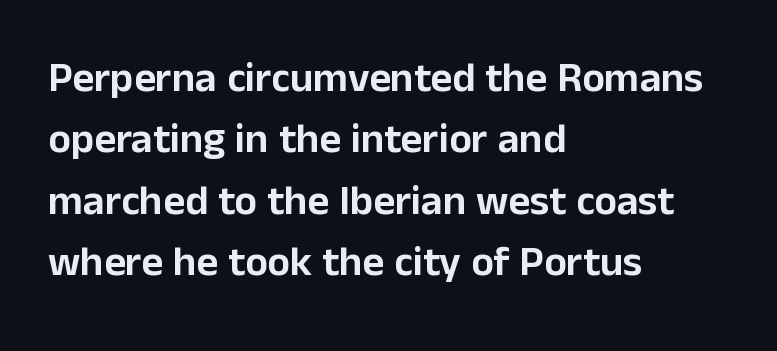
The specimen reads as upright at a glance. Classification — sans serif. Nothing unusual about the tracking: characters are spaced as the font intends. Each letter keeps its own natural width here, so spacing adapts to shape. Descender tails drop into unmarked territory.
